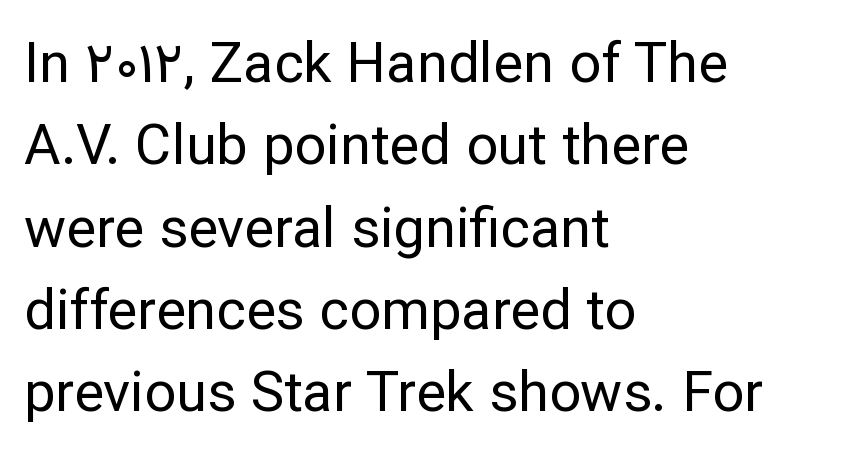
The image shows 56 px regular-weight sans-serif type, upright; set left-aligned, normal line spacing (1.47x), normal letter spacing, not underlined; low stroke contrast and a medium x-height.
